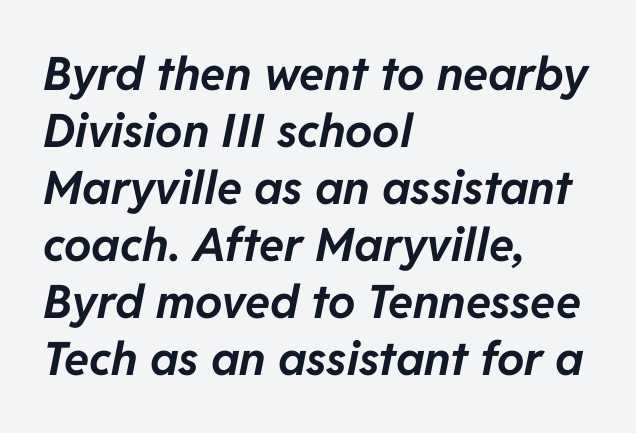
The image shows 46 px bold type, italic (leaning right); set left-aligned, line spacing 1.24x, normal letter spacing, not underlined; low stroke contrast and a medium x-height.
